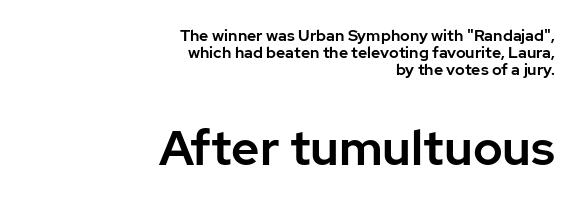
The lines are quadded right. The leading is snug, giving the passage a crowded texture. No extra tracking has been applied to these lines. The passage shown is typed in a proportional face where columns would drift.
